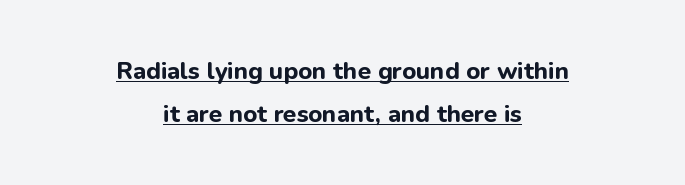
The image shows 24 px bold type, upright; set centered, line spacing 1.79x, normal letter spacing, underlined.
